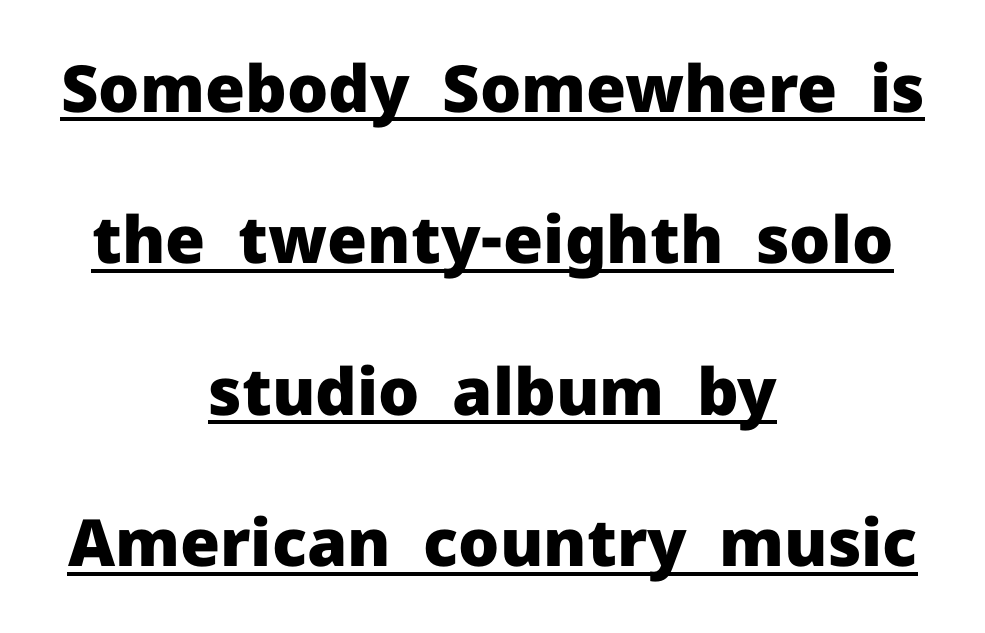
Q: Is the text bold? A: Yes.
Q: Is the text italic (slanted)? A: No, it is upright.
Q: Is the typeface a serif or a sans-serif typeface? A: Sans-serif.
Q: Is the text underlined? A: Yes.
Q: How is the paragraph aligned? A: Centered.
Q: Is the spacing between letters normal or unusually wide? A: Normal.
Q: Is the spacing between lines tight, normal or loose? A: Loose.
Q: Width (condensed, normal, or wide)? A: Normal.
Q: Stroke contrast? A: Low.
Q: x-height? A: Medium.
Q: Monospaced? A: No.
